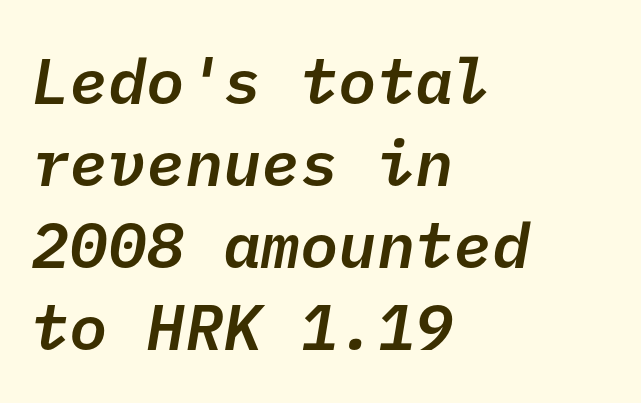
Q: Is the text bold? A: Semi-bold.
Q: Is the typeface a serif or a sans-serif typeface? A: Sans-serif.
Q: Is the text underlined? A: No.
Q: How is the paragraph aligned? A: Left-aligned.
Q: Is the spacing between letters normal or unusually wide? A: Normal.
Q: Is the spacing between lines tight, normal or loose? A: Normal.
Q: Width (condensed, normal, or wide)? A: Normal.
Q: Stroke contrast? A: Low.
Q: x-height? A: Medium.
